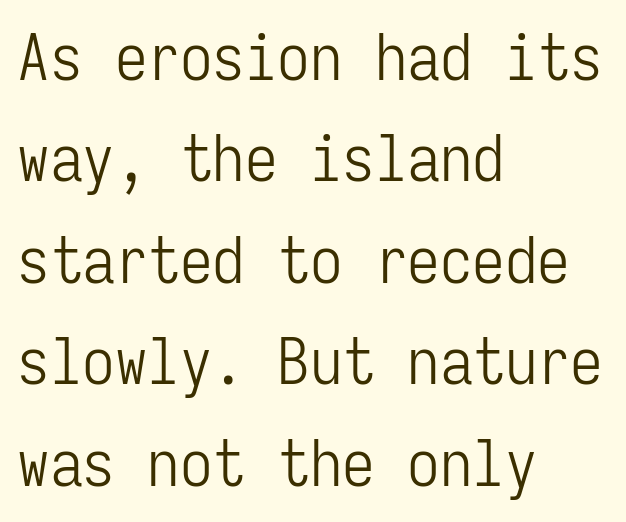
Short and long lines alike share a common starting point at left. Stem width sits at or under what a default text font uses. It's the straight-up-and-down kind of type. Baseline-to-baseline distance is the conventional proportion of letter height.
